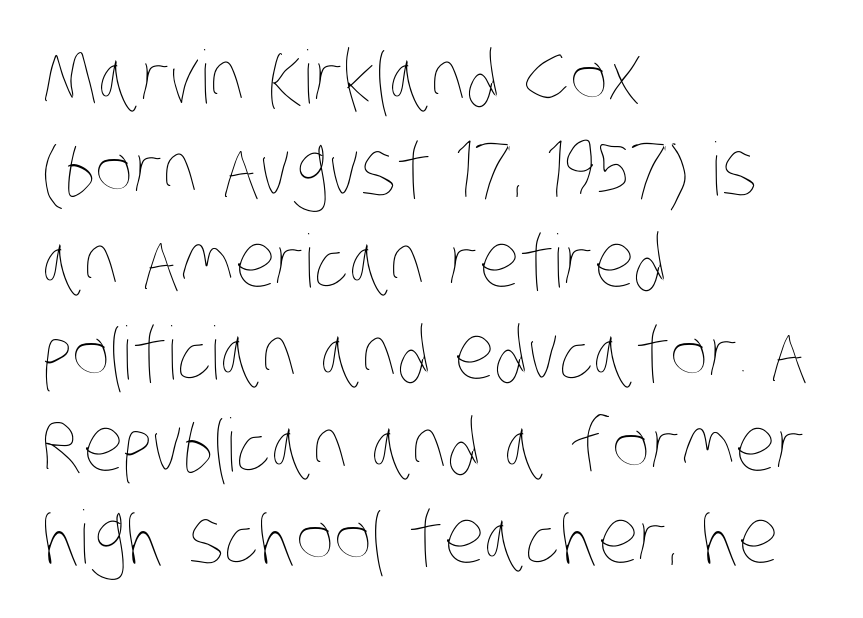
Q: Is the text bold? A: No.
Q: Is the text underlined? A: No.
Q: How is the paragraph aligned? A: Left-aligned.
Q: Is the spacing between letters normal or unusually wide? A: Normal.
Q: Is the spacing between lines tight, normal or loose? A: Normal.
Q: Width (condensed, normal, or wide)? A: Condensed.
Q: Stroke contrast? A: Low.
Q: x-height? A: Large.
Q: Monospaced? A: No.
